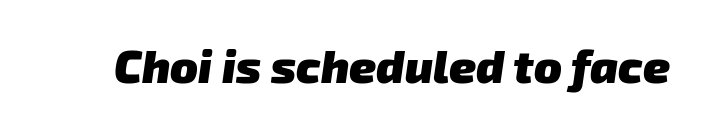
{"serif": "no", "bold": "yes", "weight": "heavy", "width": "normal", "stroke_contrast": "low", "x_height": "medium", "monospaced": "no", "underline": "no", "letter_spacing": "normal", "letter_spacing_em": 0.0, "glyph_px": 46}
